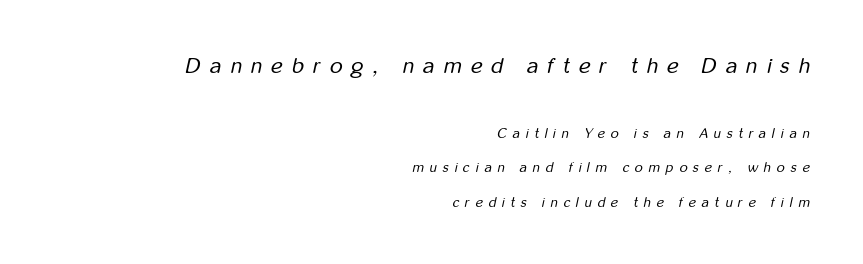
Q: Is the text bold? A: No.
Q: Is the text italic (slanted)? A: Yes, it leans right by about 12 degrees.
Q: Is the text underlined? A: No.
Q: How is the paragraph aligned? A: Right-aligned.
Q: Is the spacing between letters normal or unusually wide? A: Unusually wide.
Q: Is the spacing between lines tight, normal or loose? A: Loose.
Q: Which block of text is set in a larger size, the first (top) or the second (bottom)? A: The first (top) one.
